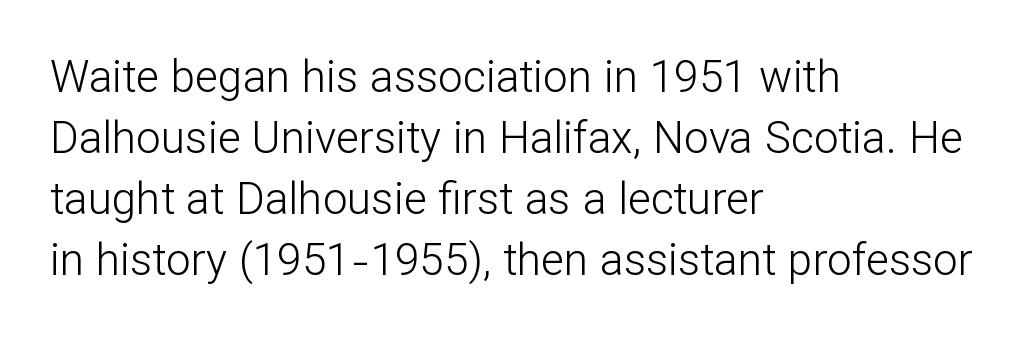
The image shows 44 px light sans-serif type, upright; set left-aligned, normal line spacing (1.39x), normal letter spacing, not underlined; low stroke contrast and a medium x-height.
